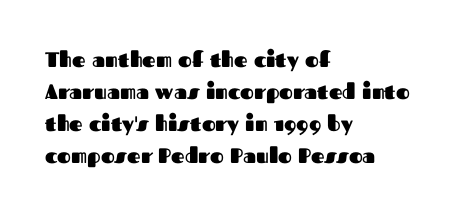
The type sits square on the baseline with zero lean. Summary of weight: heavy, a full bold. Interline gaps are of average width in this sample. The type is set solid horizontally, with unmodified tracking. Underline: absent.
